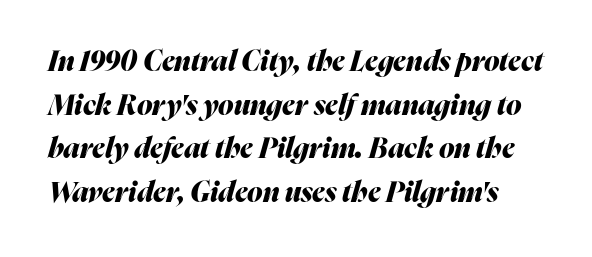
The image shows 28 px heavy type, italic (leaning right); set normal line spacing (1.56x), normal letter spacing, not underlined; medium stroke contrast and a medium x-height.
